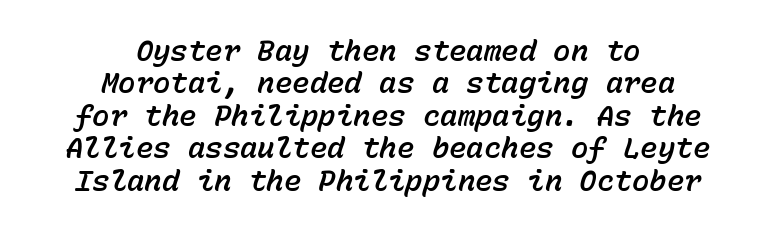
The image shows 29 px text type, italic (leaning right), monospaced; set centered, tight line spacing (1.12x), normal letter spacing, not underlined; low stroke contrast and a medium x-height.
